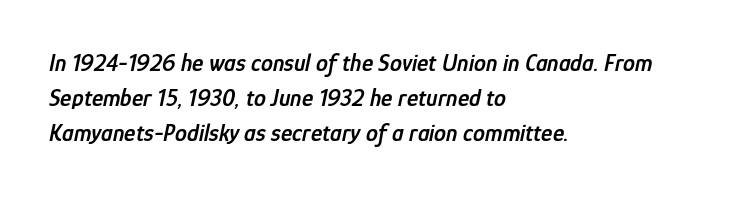
Q: Is the text bold? A: Semi-bold.
Q: Is the text italic (slanted)? A: Yes, it leans right by about 12 degrees.
Q: Is the text underlined? A: No.
Q: How is the paragraph aligned? A: Left-aligned.
Q: Is the spacing between letters normal or unusually wide? A: Normal.
Q: Is the spacing between lines tight, normal or loose? A: Normal.
